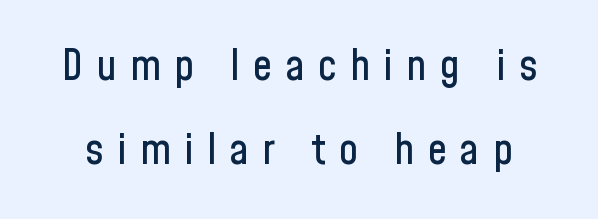
What's the leading like? Stretched, with rows far apart. Descenders hang freely into open space. Ascenders rise straight up at ninety degrees. Observe the absence of serifs on each vertical stroke in this sample.
